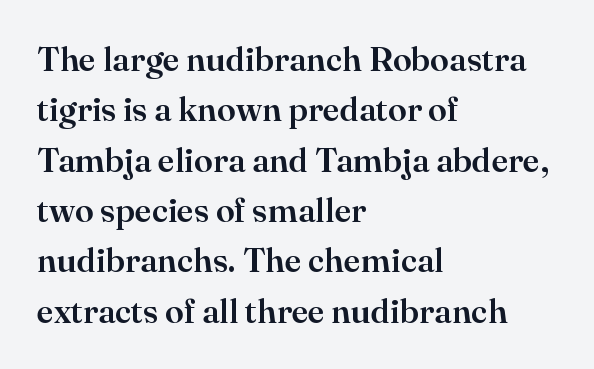
Baseline-to-baseline distance is the conventional proportion of letter height. A serif font was chosen for this passage. The face used here is proportionally spaced, like ordinary book or web type. These lines stack with their left ends in a neat column. Every character sits straight up, as roman type does.
